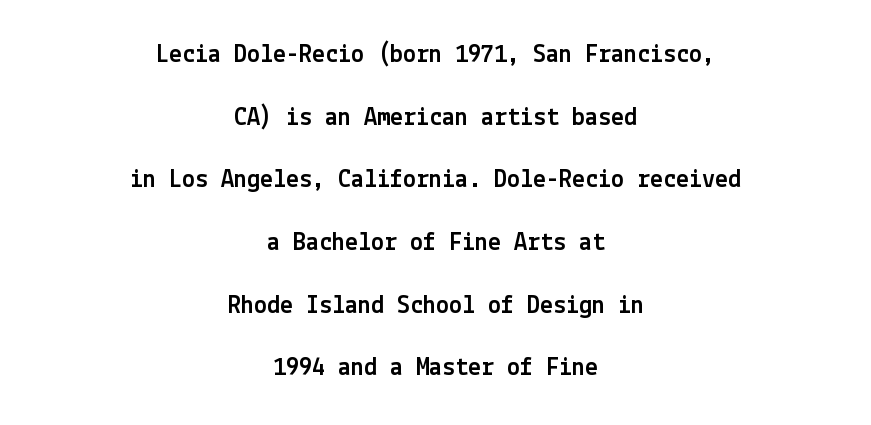
{"italic": "no", "underline": "no", "align": "center", "line_spacing": "loose", "line_spacing_ratio": 2.41, "letter_spacing": "normal", "letter_spacing_em": 0.0, "glyph_px": 26}
